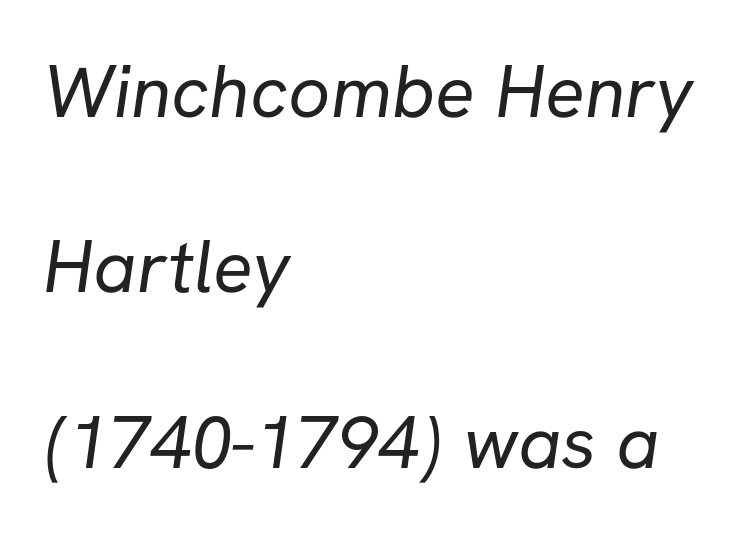
Q: Is the text bold? A: No.
Q: Is the typeface a serif or a sans-serif typeface? A: Sans-serif.
Q: Is the text underlined? A: No.
Q: How is the paragraph aligned? A: Left-aligned.
Q: Is the spacing between letters normal or unusually wide? A: Normal.
Q: Is the spacing between lines tight, normal or loose? A: Loose.
Q: Width (condensed, normal, or wide)? A: Normal.
Q: Stroke contrast? A: Low.
Q: x-height? A: Medium.
Q: Monospaced? A: No.
